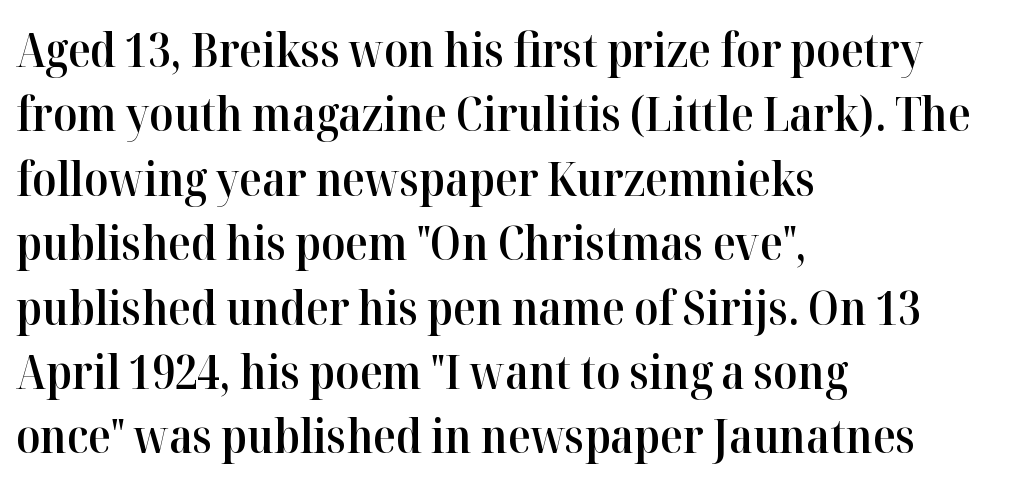
Q: Is the text bold? A: Semi-bold.
Q: Is the text italic (slanted)? A: No, it is upright.
Q: Is the typeface a serif or a sans-serif typeface? A: Serif.
Q: Is the text underlined? A: No.
Q: How is the paragraph aligned? A: Left-aligned.
Q: Is the spacing between letters normal or unusually wide? A: Normal.
Q: Is the spacing between lines tight, normal or loose? A: Normal.
Q: Width (condensed, normal, or wide)? A: Normal.
Q: Stroke contrast? A: High.
Q: x-height? A: Medium.
Q: Monospaced? A: No.
